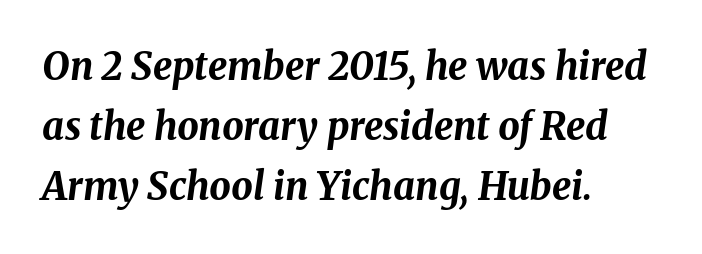
Q: Is the text bold? A: Yes.
Q: Is the text italic (slanted)? A: Yes, it leans right by about 8 degrees.
Q: Is the text underlined? A: No.
Q: How is the paragraph aligned? A: Left-aligned.
Q: Is the spacing between letters normal or unusually wide? A: Normal.
Q: Is the spacing between lines tight, normal or loose? A: Normal.
Q: Width (condensed, normal, or wide)? A: Normal.
Q: Stroke contrast? A: Medium.
Q: x-height? A: Medium.
Q: Monospaced? A: No.
